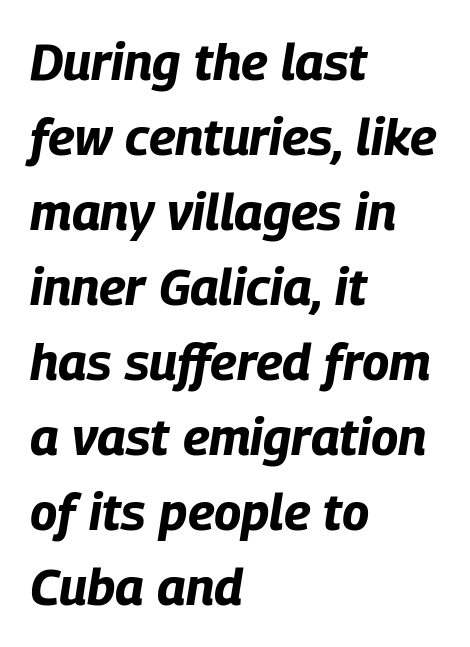
Q: Is the text bold? A: Yes.
Q: Is the text italic (slanted)? A: Yes, it leans right by about 9 degrees.
Q: Is the text underlined? A: No.
Q: How is the paragraph aligned? A: Left-aligned.
Q: Is the spacing between letters normal or unusually wide? A: Normal.
Q: Is the spacing between lines tight, normal or loose? A: Normal.
Q: Width (condensed, normal, or wide)? A: Condensed.
Q: Stroke contrast? A: Low.
Q: x-height? A: Large.
Q: Monospaced? A: No.
